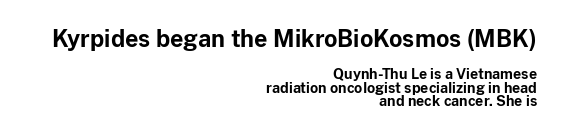
{"italic": "no", "bold": "yes", "underline": "no", "align": "right", "line_spacing": "tight", "line_spacing_ratio": 0.96, "letter_spacing": "normal", "letter_spacing_em": 0.0, "larger_block": "first", "size_ratio": 1.64, "glyph_px": 23}
